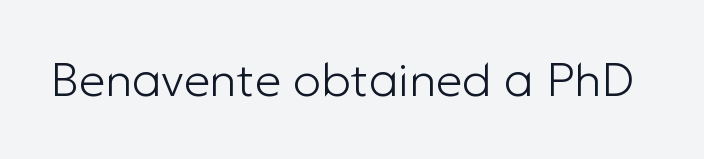
Q: Is the text bold? A: No.
Q: Is the text italic (slanted)? A: No, it is upright.
Q: Is the typeface a serif or a sans-serif typeface? A: Sans-serif.
Q: Is the text underlined? A: No.
Q: Is the spacing between letters normal or unusually wide? A: Normal.
Q: Width (condensed, normal, or wide)? A: Normal.
Q: Stroke contrast? A: Low.
Q: x-height? A: Medium.
Q: Monospaced? A: No.
